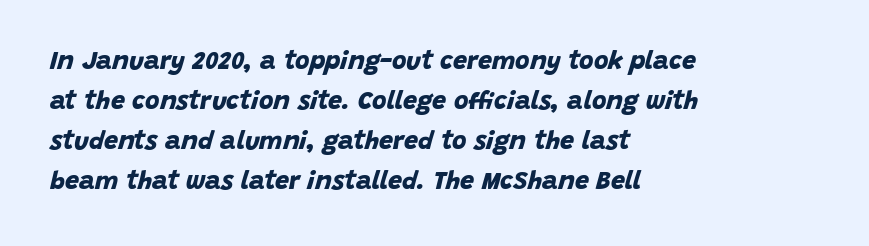
{"bold": "yes", "underline": "no", "align": "left", "line_spacing": "normal", "line_spacing_ratio": 1.6, "letter_spacing": "normal", "letter_spacing_em": 0.0, "glyph_px": 25}
